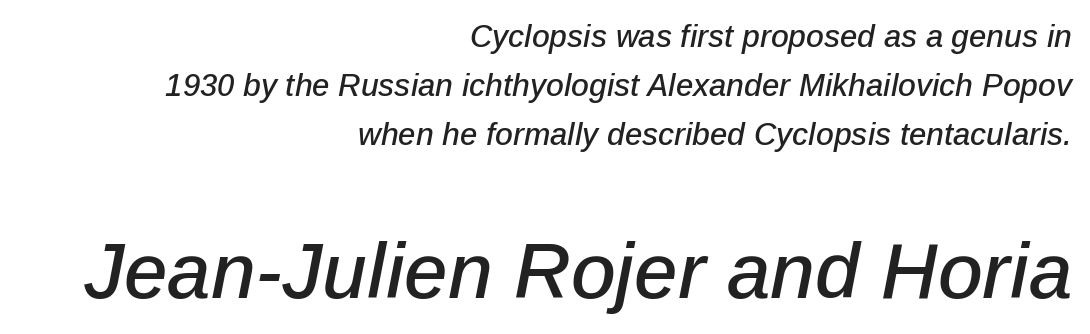
Reading top to bottom, the characters get bigger at the block break. Posture: slanted. The letters advance in unequal steps, a hallmark of proportional type. The foot of each line stays bare and open. Does extra space separate the letters? No, they use regular spacing. One glance says typical: line gaps are just what's usual.
